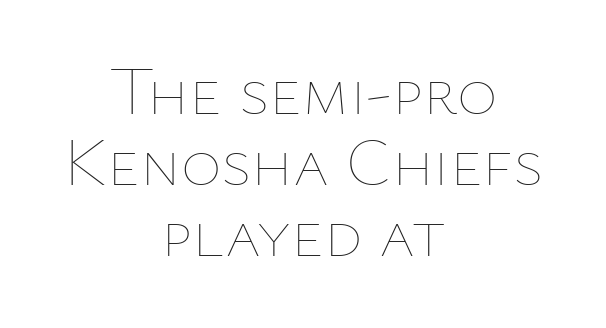
{"italic": "no", "bold": "no", "weight": "thin", "width": "normal", "stroke_contrast": "low", "x_height": "medium", "monospaced": "no", "underline": "no", "align": "center", "line_spacing": "tight", "line_spacing_ratio": 1.03, "letter_spacing": "normal", "letter_spacing_em": 0.0, "glyph_px": 69}
